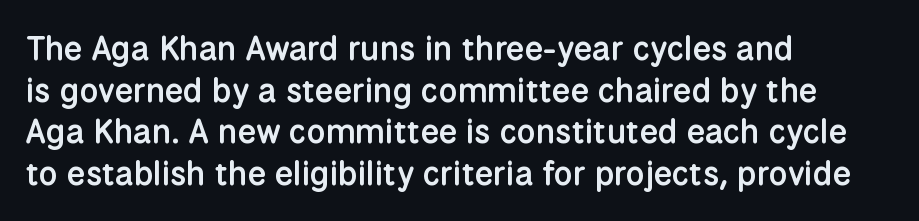
Q: Is the text bold? A: Semi-bold.
Q: Is the text italic (slanted)? A: No, it is upright.
Q: Is the typeface a serif or a sans-serif typeface? A: Sans-serif.
Q: Is the text underlined? A: No.
Q: How is the paragraph aligned? A: Left-aligned.
Q: Is the spacing between letters normal or unusually wide? A: Normal.
Q: Is the spacing between lines tight, normal or loose? A: Normal.
Q: Width (condensed, normal, or wide)? A: Normal.
Q: Stroke contrast? A: Low.
Q: x-height? A: Medium.
Q: Monospaced? A: No.
